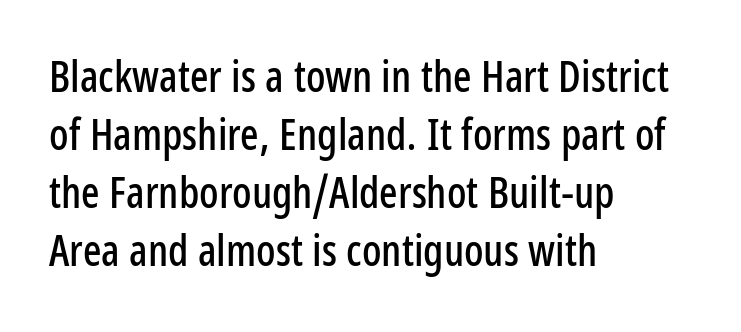
The image shows 43 px condensed sans-serif type, upright; set left-aligned, normal line spacing (1.35x), normal letter spacing, not underlined; low stroke contrast and a medium x-height.
